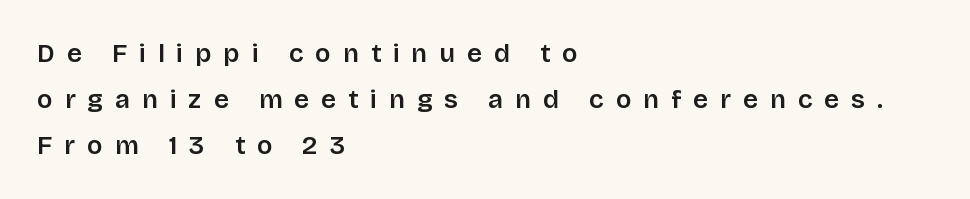
The image shows 26 px text type, upright; set left-aligned, line spacing 1.76x, unusually wide letter spacing (+0.46 em), not underlined.
